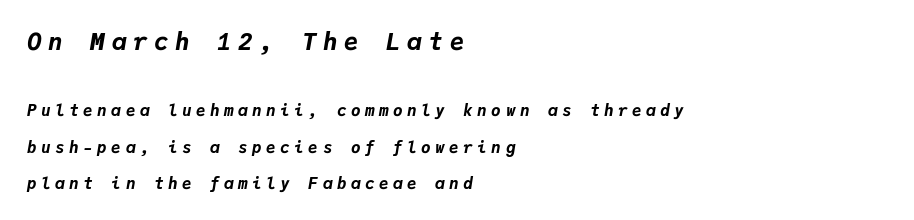
{"italic": "yes", "lean": "right", "slant_degrees": 9, "bold": "yes", "underline": "no", "align": "left", "line_spacing": "loose", "line_spacing_ratio": 2.26, "letter_spacing": "wide", "letter_spacing_em": 0.28, "larger_block": "first", "size_ratio": 1.5, "glyph_px": 24}
